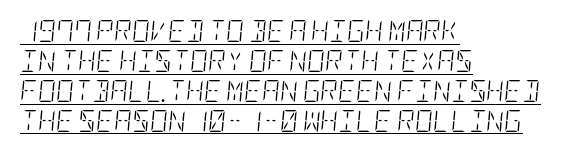
The image shows 22 px text type, italic (leaning right); set left-aligned, normal line spacing (1.36x), normal letter spacing, underlined.
